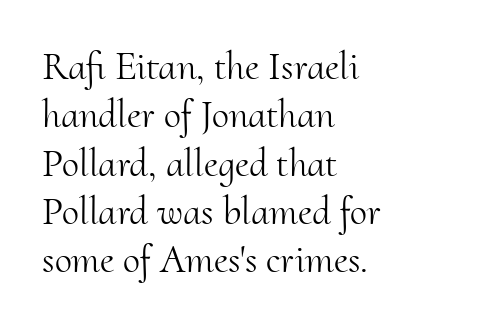
Students, note that the glyphs here touch the page at normal intervals. No chunkiness to these letters — they're not bold. A bare baseline throughout the passage. Compared with a centered layout, this one pins lines to the left instead.
